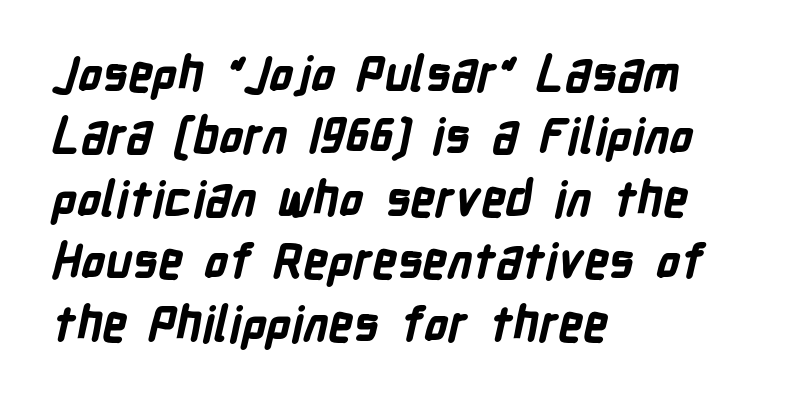
The image shows 48 px bold, condensed sans-serif type; set left-aligned, normal line spacing (1.3x), normal letter spacing, not underlined; low stroke contrast and a medium x-height.
